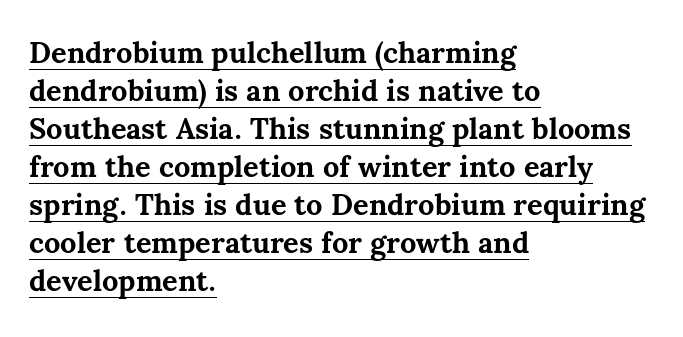
{"italic": "no", "bold": "yes", "weight": "bold", "width": "normal", "stroke_contrast": "medium", "x_height": "medium", "monospaced": "no", "underline": "yes", "align": "left", "line_spacing": "normal", "line_spacing_ratio": 1.31, "letter_spacing": "normal", "letter_spacing_em": 0.0, "glyph_px": 29}
